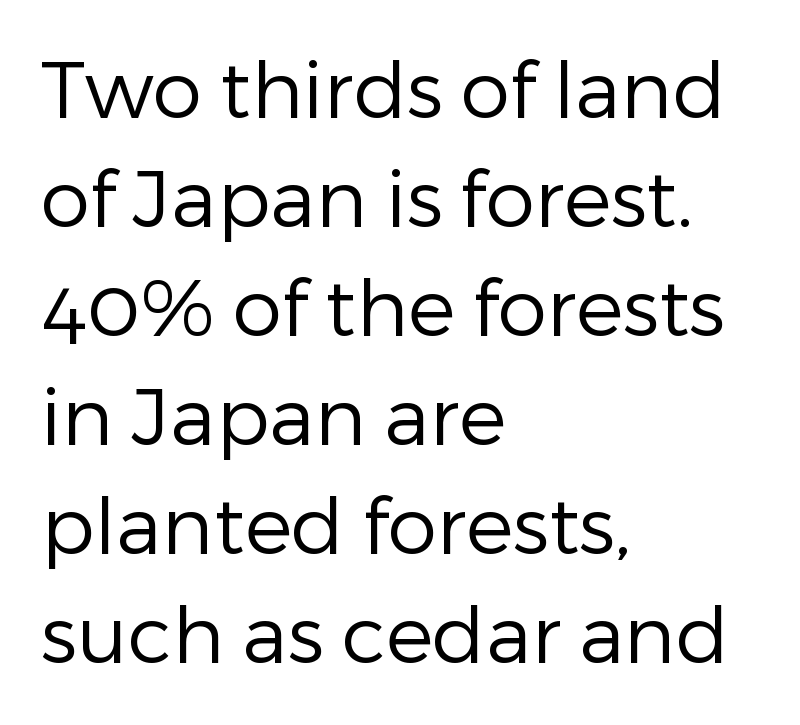
The image shows 79 px regular-weight sans-serif type, upright; set left-aligned, normal line spacing (1.38x), normal letter spacing, not underlined; low stroke contrast and a medium x-height.
